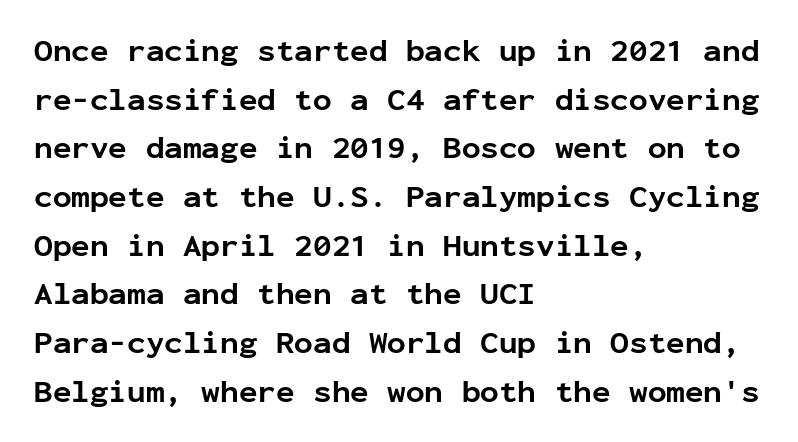
The image shows 31 px bold sans-serif type, upright, monospaced; set left-aligned, normal line spacing (1.57x), normal letter spacing, not underlined; low stroke contrast and a medium x-height.
